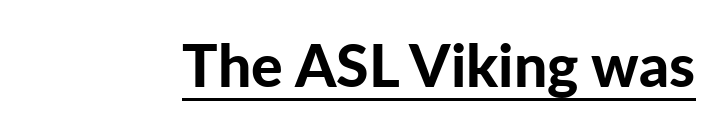
{"serif": "no", "italic": "no", "bold": "yes", "weight": "bold", "width": "normal", "stroke_contrast": "low", "x_height": "medium", "monospaced": "no", "underline": "yes", "letter_spacing": "normal", "letter_spacing_em": 0.0, "glyph_px": 59}
